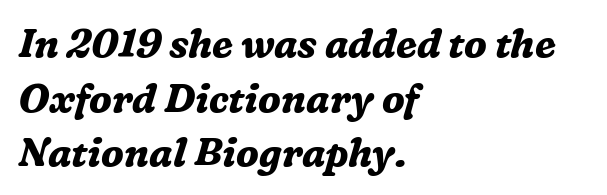
The image shows 39 px bold serif type, italic (leaning right); set left-aligned, normal line spacing (1.4x), normal letter spacing, not underlined; medium stroke contrast and a medium x-height.
